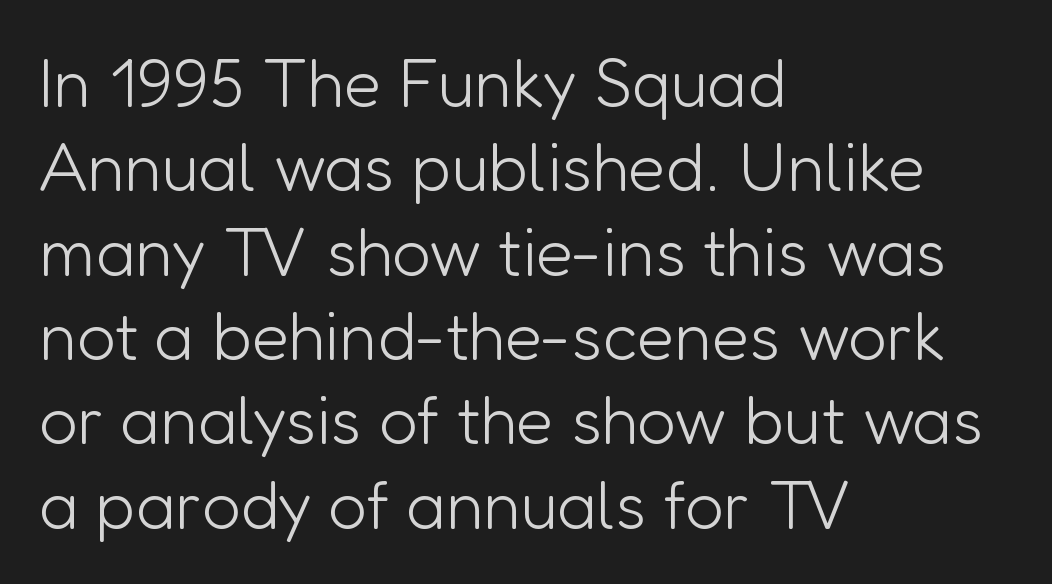
The image shows 68 px light sans-serif type, upright; set left-aligned, line spacing 1.24x, normal letter spacing, not underlined; low stroke contrast and a medium x-height.
